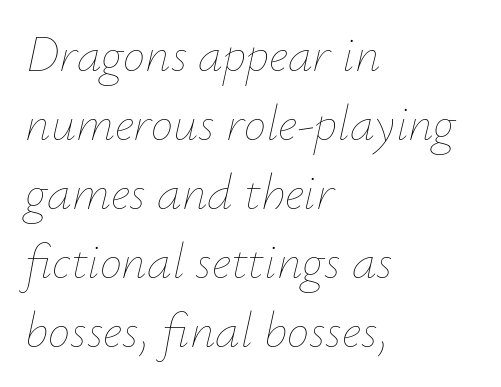
Q: Is the text bold? A: No.
Q: Is the text italic (slanted)? A: Yes, it leans right by about 12 degrees.
Q: Is the text underlined? A: No.
Q: How is the paragraph aligned? A: Left-aligned.
Q: Is the spacing between letters normal or unusually wide? A: Normal.
Q: Is the spacing between lines tight, normal or loose? A: Normal.
Q: Width (condensed, normal, or wide)? A: Normal.
Q: Stroke contrast? A: Low.
Q: x-height? A: Small.
Q: Monospaced? A: No.
